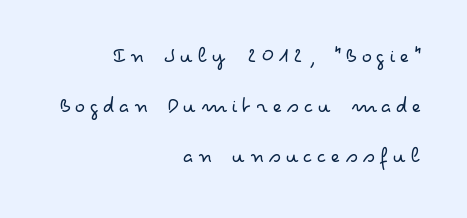
Rendered with straight, roman letterforms. The words here are not underlined. A quiet, ordinary-to-light weight characterises the typeface. The passage is arranged like a letterhead date or caption credit — flush right. A great deal of white space separates one row of letters from the next.
